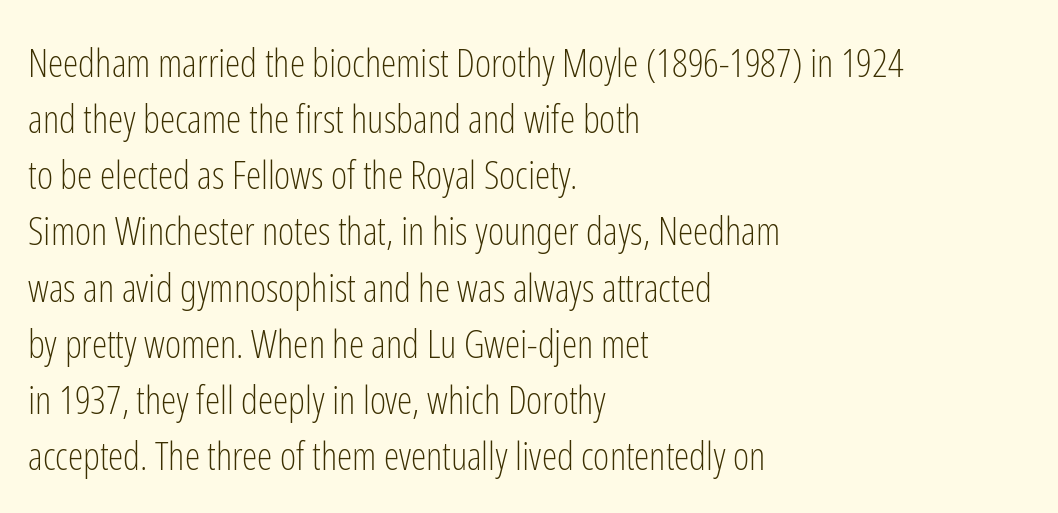
Q: Is the text bold? A: No.
Q: Is the text italic (slanted)? A: No, it is upright.
Q: Is the typeface a serif or a sans-serif typeface? A: Sans-serif.
Q: Is the text underlined? A: No.
Q: How is the paragraph aligned? A: Left-aligned.
Q: Is the spacing between letters normal or unusually wide? A: Normal.
Q: Is the spacing between lines tight, normal or loose? A: Normal.
Q: Width (condensed, normal, or wide)? A: Condensed.
Q: Stroke contrast? A: Low.
Q: x-height? A: Medium.
Q: Monospaced? A: No.
